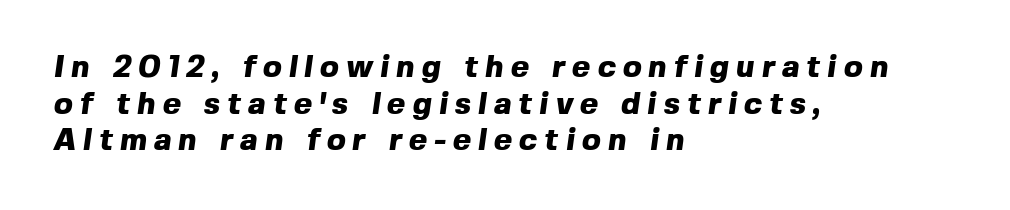
The image shows 31 px heavy sans-serif type; set left-aligned, line spacing 1.18x, unusually wide letter spacing (+0.23 em), not underlined; a medium x-height.
